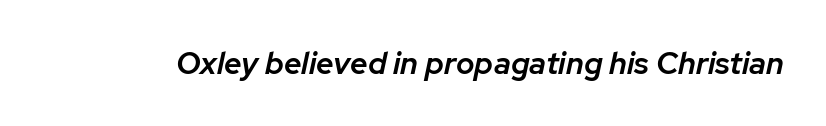
When letters slant like this, we call the style italic. Is the type bold? Partly — it's a semibold, heavier than regular but not fully bold. These lines keep a tight, regular rhythm from letter to letter. Quick note: underline off.
